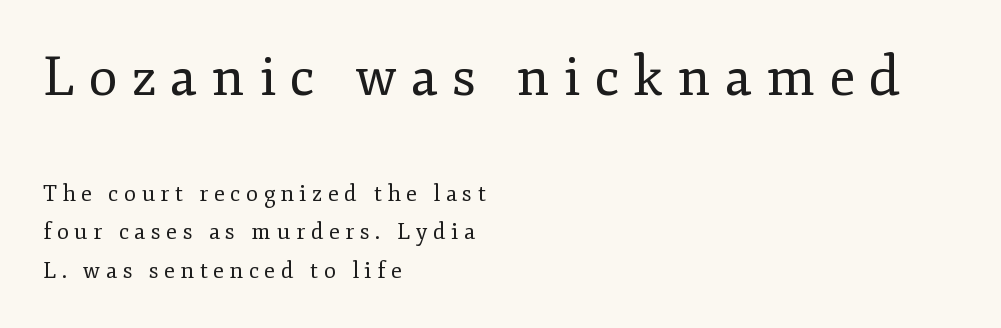
The image shows 54 px regular-weight serif type, upright; set left-aligned, line spacing 1.74x, unusually wide letter spacing (+0.26 em), not underlined; the first (top) block is 2.45x larger; low stroke contrast and a small x-height.
